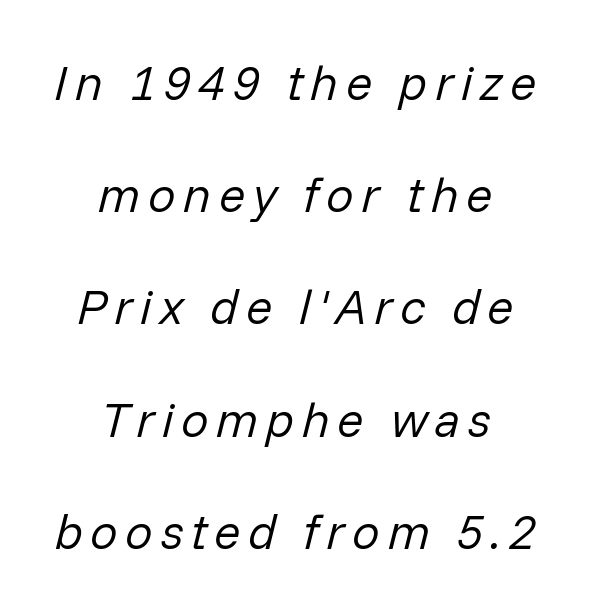
Q: Is the text bold? A: No.
Q: Is the text italic (slanted)? A: Yes, it leans right by about 14 degrees.
Q: Is the text underlined? A: No.
Q: How is the paragraph aligned? A: Centered.
Q: Is the spacing between lines tight, normal or loose? A: Loose.
Q: Width (condensed, normal, or wide)? A: Normal.
Q: Stroke contrast? A: Low.
Q: x-height? A: Medium.
Q: Monospaced? A: No.
